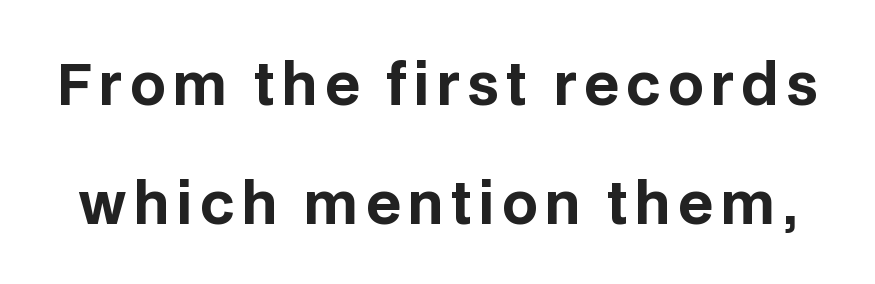
Pretty heavy lettering here — definitely bold. Beneath every word, the page is bare. Do the characters align in a grid? No, the font is proportional. This is roman type, the default non-slanted kind.
